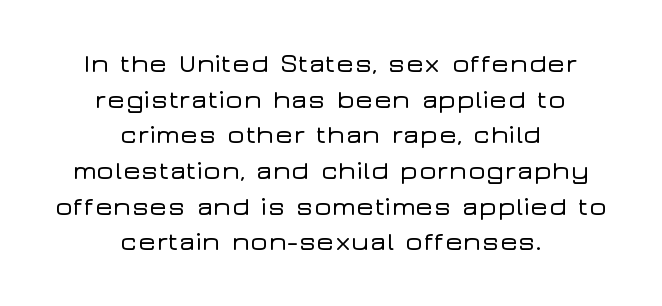
The image shows 27 px text type, upright; set centered, normal line spacing (1.32x), normal letter spacing, not underlined.
